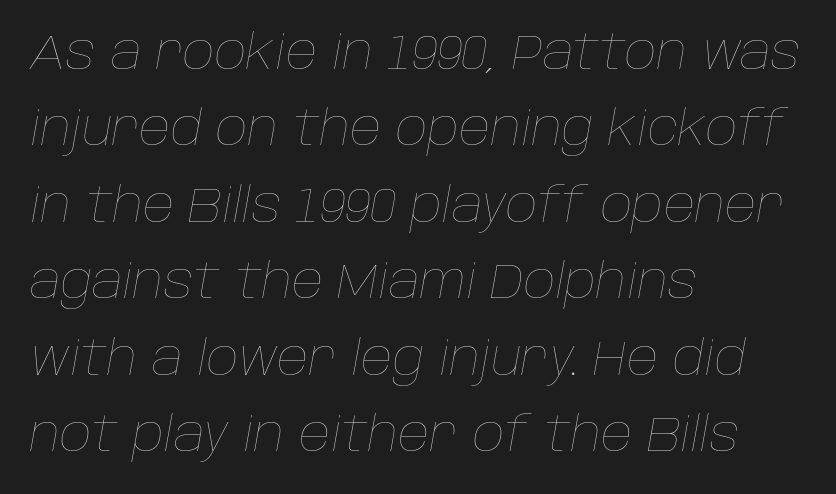
The image shows 49 px thin type, italic (leaning right); set left-aligned, normal line spacing (1.56x), normal letter spacing, not underlined; low stroke contrast and a large x-height.
